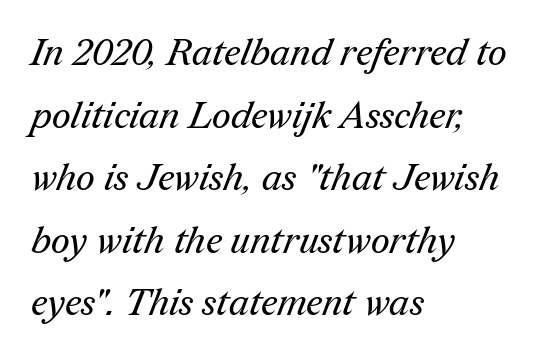
Q: Is the text bold? A: No.
Q: Is the typeface a serif or a sans-serif typeface? A: Serif.
Q: Is the text underlined? A: No.
Q: How is the paragraph aligned? A: Left-aligned.
Q: Is the spacing between letters normal or unusually wide? A: Normal.
Q: Is the spacing between lines tight, normal or loose? A: Normal.
Q: Width (condensed, normal, or wide)? A: Normal.
Q: Stroke contrast? A: Medium.
Q: x-height? A: Medium.
Q: Monospaced? A: No.
